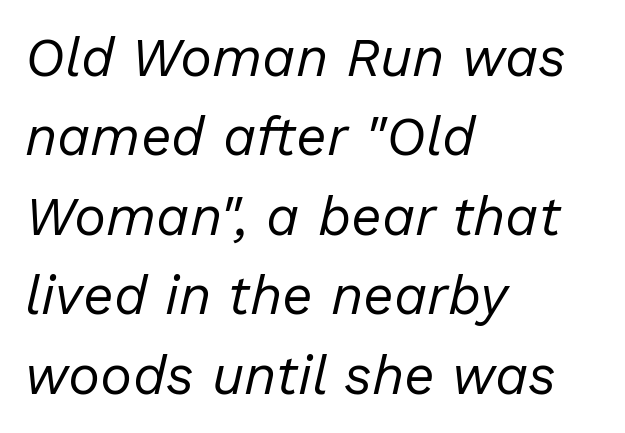
Q: Is the text bold? A: No.
Q: Is the text italic (slanted)? A: Yes, it leans right by about 13 degrees.
Q: Is the text underlined? A: No.
Q: How is the paragraph aligned? A: Left-aligned.
Q: Is the spacing between letters normal or unusually wide? A: Normal.
Q: Is the spacing between lines tight, normal or loose? A: Normal.
Q: Width (condensed, normal, or wide)? A: Normal.
Q: Stroke contrast? A: Low.
Q: x-height? A: Medium.
Q: Monospaced? A: No.
